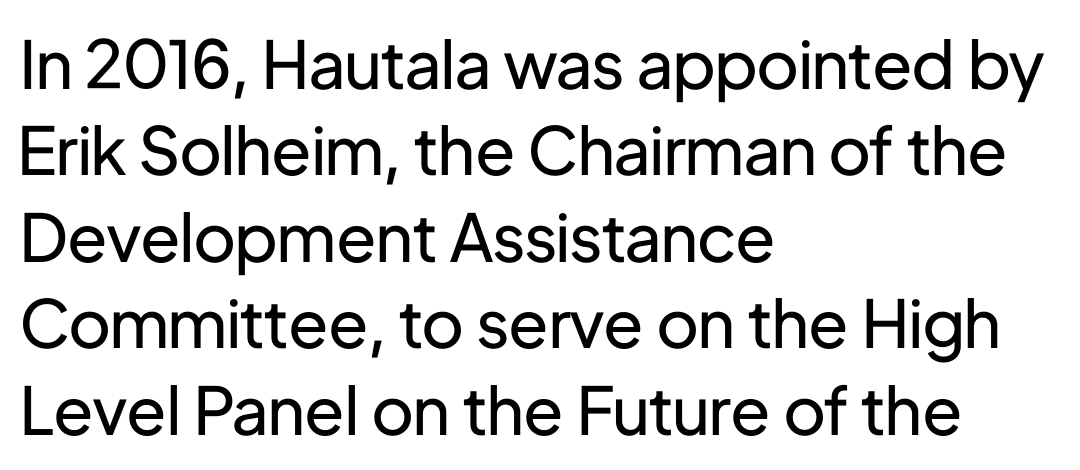
Q: Is the text bold? A: No.
Q: Is the text italic (slanted)? A: No, it is upright.
Q: Is the typeface a serif or a sans-serif typeface? A: Sans-serif.
Q: Is the text underlined? A: No.
Q: How is the paragraph aligned? A: Left-aligned.
Q: Is the spacing between letters normal or unusually wide? A: Normal.
Q: Is the spacing between lines tight, normal or loose? A: Normal.
Q: Width (condensed, normal, or wide)? A: Normal.
Q: Stroke contrast? A: Low.
Q: x-height? A: Medium.
Q: Monospaced? A: No.
